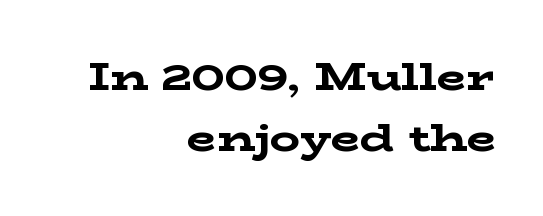
Tracking here is standard; glyphs follow each other at the usual distance. Regarding serifs, this sample has them. Letters rest on an invisible, unmarked baseline. Notice how the passage keeps a crisp vertical edge on the right only. Note the varied advance widths — an 'i' is clearly narrower than an 'm'.
